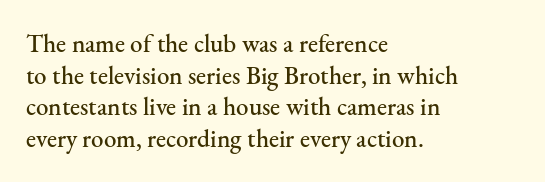
Q: Is the text italic (slanted)? A: No, it is upright.
Q: Is the text underlined? A: No.
Q: How is the paragraph aligned? A: Left-aligned.
Q: Is the spacing between letters normal or unusually wide? A: Normal.
Q: Is the spacing between lines tight, normal or loose? A: Normal.
